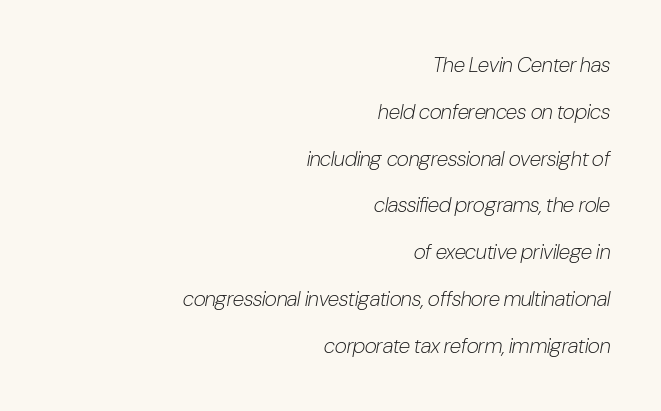
The image shows 21 px text type, italic (leaning right); set right-aligned, loose line spacing (2.23x), normal letter spacing, not underlined.
